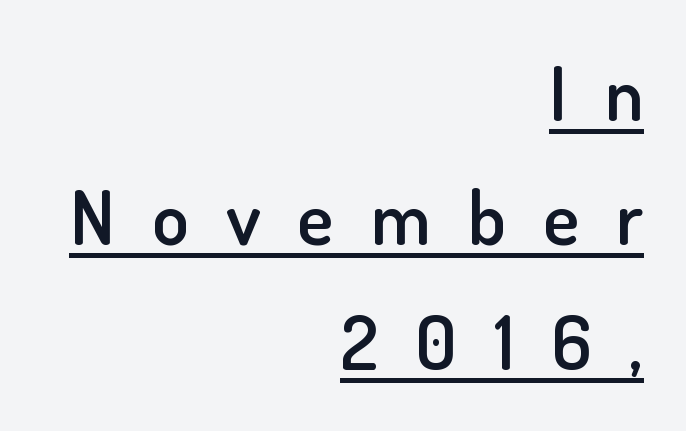
{"serif": "no", "italic": "no", "bold": "semi", "weight": "semibold", "width": "normal", "stroke_contrast": "low", "x_height": "small", "monospaced": "no", "underline": "yes", "align": "right", "line_spacing": "normal", "line_spacing_ratio": 1.66, "letter_spacing": "wide", "letter_spacing_em": 0.5, "glyph_px": 75}
